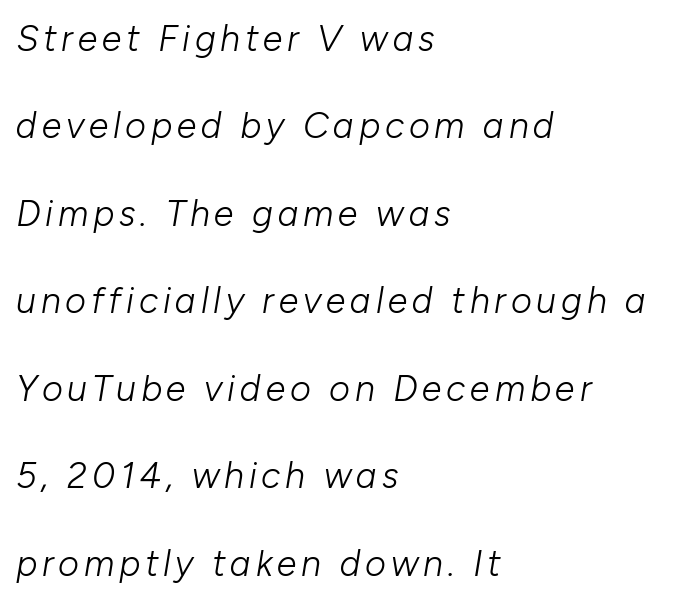
The image shows 36 px light type, italic (leaning right); set left-aligned, loose line spacing (2.43x), not underlined; low stroke contrast and a medium x-height.
